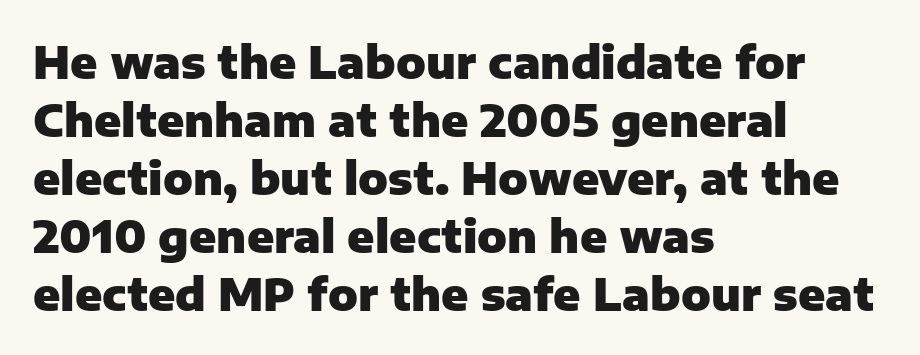
Q: Is the text bold? A: Yes.
Q: Is the text italic (slanted)? A: No, it is upright.
Q: Is the typeface a serif or a sans-serif typeface? A: Sans-serif.
Q: Is the text underlined? A: No.
Q: How is the paragraph aligned? A: Left-aligned.
Q: Is the spacing between letters normal or unusually wide? A: Normal.
Q: Is the spacing between lines tight, normal or loose? A: Normal.
Q: Width (condensed, normal, or wide)? A: Normal.
Q: Stroke contrast? A: Low.
Q: x-height? A: Medium.
Q: Monospaced? A: No.
